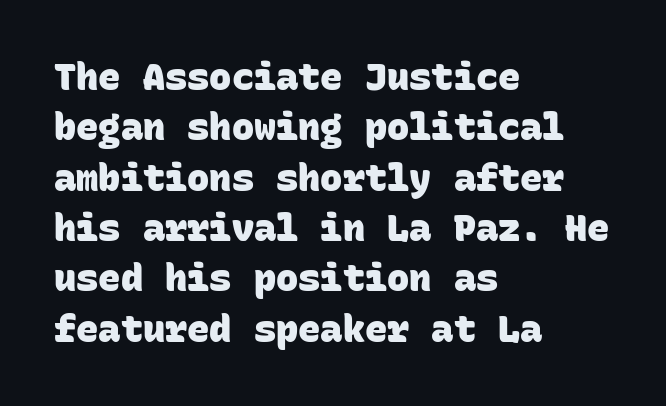
Q: Is the text bold? A: Yes.
Q: Is the typeface a serif or a sans-serif typeface? A: Sans-serif.
Q: Is the text underlined? A: No.
Q: How is the paragraph aligned? A: Left-aligned.
Q: Is the spacing between letters normal or unusually wide? A: Normal.
Q: Is the spacing between lines tight, normal or loose? A: Normal.
Q: Width (condensed, normal, or wide)? A: Normal.
Q: Stroke contrast? A: Low.
Q: x-height? A: Large.
Q: Monospaced? A: Yes.
